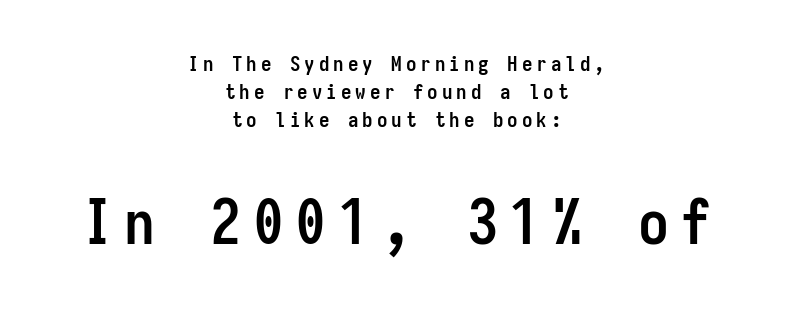
The later block is typeset at a bigger size than the earlier block. Line spacing here is normal. The setting favours the middle, as headings and verse often do. Heavy, bold letterforms.
